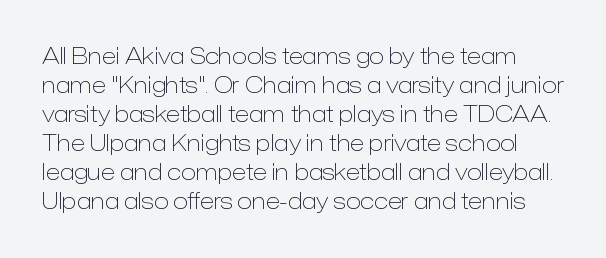
{"italic": "no", "bold": "no", "underline": "no", "line_spacing": "normal", "line_spacing_ratio": 1.32, "letter_spacing": "normal", "letter_spacing_em": 0.0, "glyph_px": 22}
